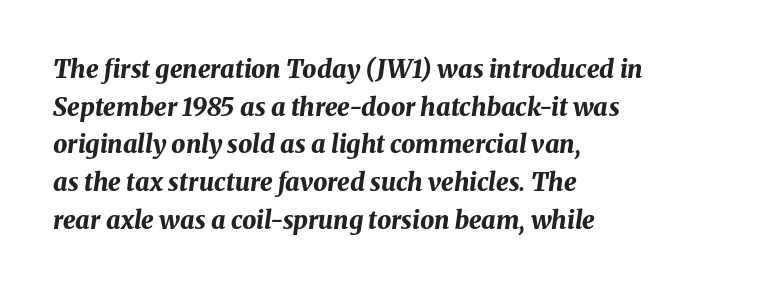
Q: Is the text bold? A: Yes.
Q: Is the text italic (slanted)? A: Yes, it leans right by about 8 degrees.
Q: Is the text underlined? A: No.
Q: How is the paragraph aligned? A: Left-aligned.
Q: Is the spacing between letters normal or unusually wide? A: Normal.
Q: Is the spacing between lines tight, normal or loose? A: Normal.
